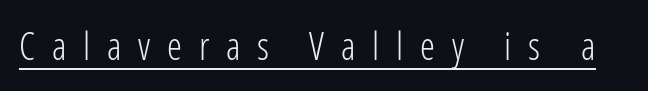
Q: Is the text bold? A: No.
Q: Is the text italic (slanted)? A: No, it is upright.
Q: Is the typeface a serif or a sans-serif typeface? A: Sans-serif.
Q: Is the text underlined? A: Yes.
Q: Is the spacing between letters normal or unusually wide? A: Unusually wide.
Q: Width (condensed, normal, or wide)? A: Condensed.
Q: Stroke contrast? A: Low.
Q: x-height? A: Medium.
Q: Monospaced? A: No.
